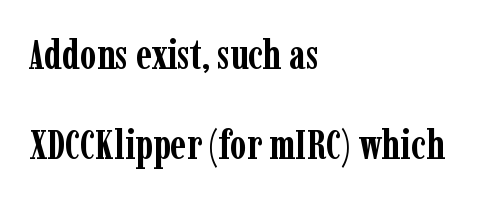
The image shows 42 px semibold, condensed serif type, upright; set left-aligned, loose line spacing (2.15x), normal letter spacing, not underlined; low stroke contrast and a medium x-height.
